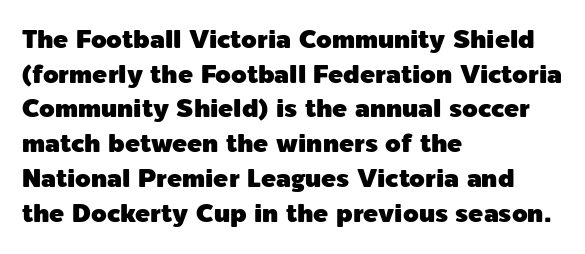
The image shows 25 px text type, upright; set left-aligned, normal line spacing (1.39x), normal letter spacing, not underlined.
